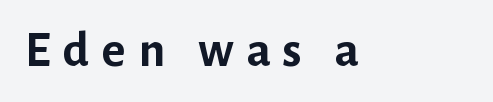
{"serif": "no", "italic": "no", "bold": "yes", "weight": "semibold", "width": "normal", "stroke_contrast": "low", "x_height": "medium", "monospaced": "no", "underline": "no", "letter_spacing": "wide", "letter_spacing_em": 0.24, "glyph_px": 51}
